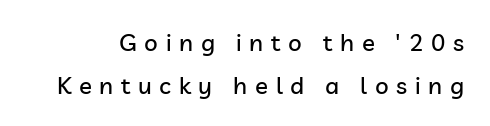
Every stem runs plumb, perpendicular to the baseline. The gap between lines stays unmarked. Compared with typical body copy, the letter spacing here is much looser.
